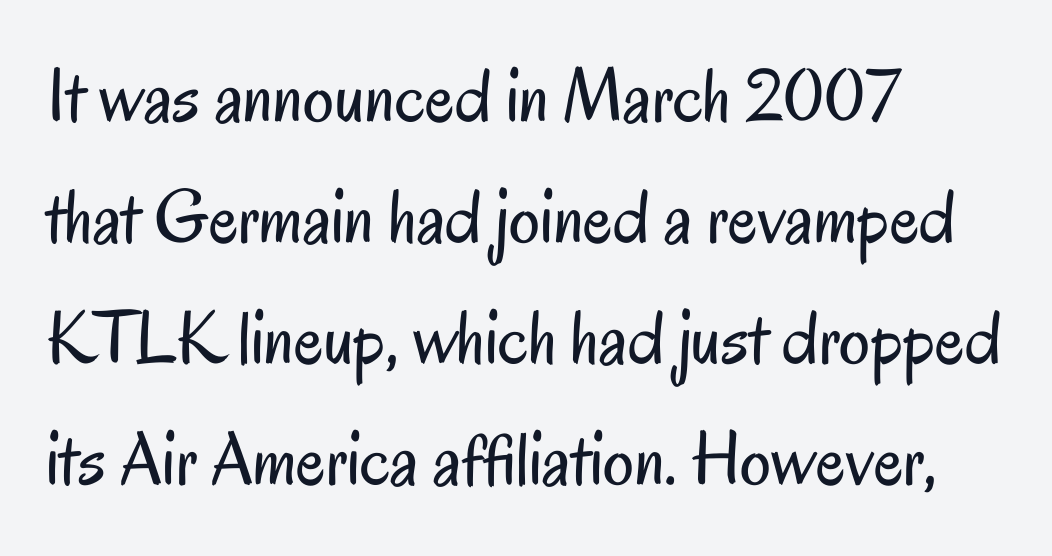
Do the characters align in a grid? No, the font is proportional. Honestly, the row spacing looks completely unremarkable. The gaps between neighbouring characters are ordinary and unremarkable. The font family rendered here belongs to the sans-serif group. When letters stand straight like this, we call the style roman or upright.
